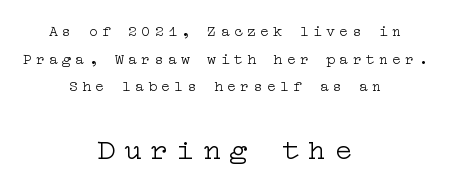
The image shows 30 px light, wide serif type, upright; set centered, line spacing 1.84x, unusually wide letter spacing (+0.28 em), not underlined; the second (bottom) block is 2.0x larger; low stroke contrast and a medium x-height.
